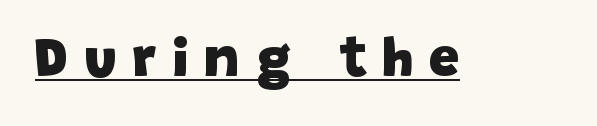
What kind of face is this? One without serifs — a sans. In terms of letterspacing, this is a distinctly airy, spread setting. Each line of the rendering has a horizontal stroke beneath the glyphs. Emphasis by weight is at full strength: bold.
